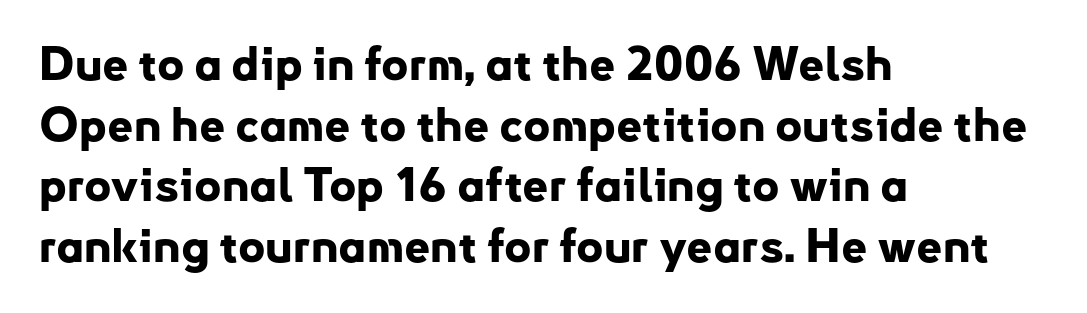
The words here are not underlined. Nothing unusual about the tracking: characters are spaced as the font intends. Check where the strokes stop: nothing finishes them off — pure sans. In terms of leading, this rendering sits right in the middle.
